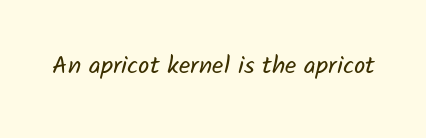
The image shows 25 px text type; set normal letter spacing, not underlined.
